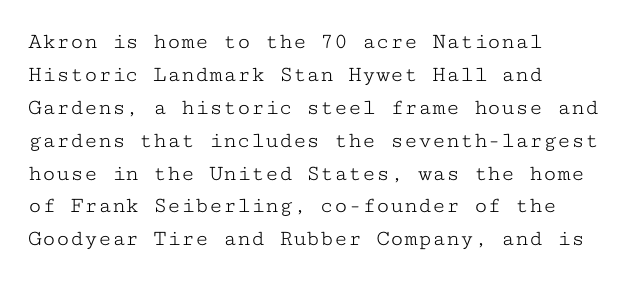
The image shows 23 px text type, upright; set left-aligned, normal line spacing (1.43x), normal letter spacing, not underlined.
